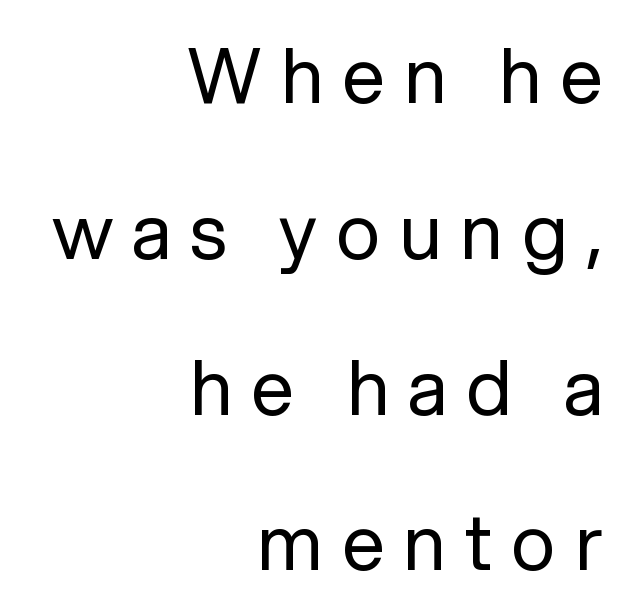
The image shows 76 px regular-weight sans-serif type, upright; set right-aligned, loose line spacing (2.05x), unusually wide letter spacing (+0.25 em), not underlined; low stroke contrast and a medium x-height.
